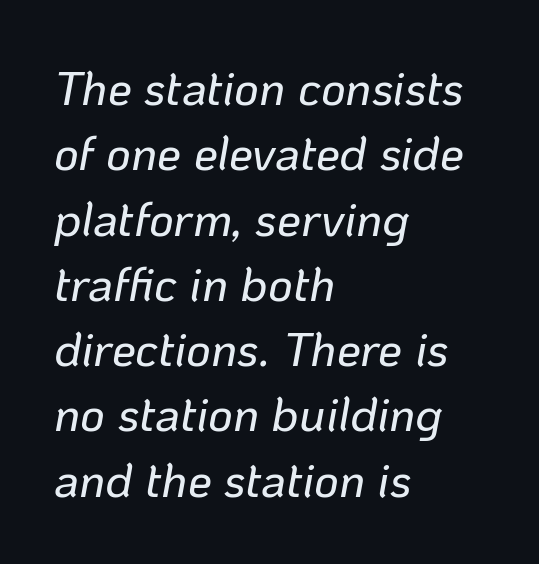
The image shows 48 px text type, italic (leaning right); set left-aligned, normal line spacing (1.36x), normal letter spacing, not underlined; low stroke contrast and a medium x-height.
